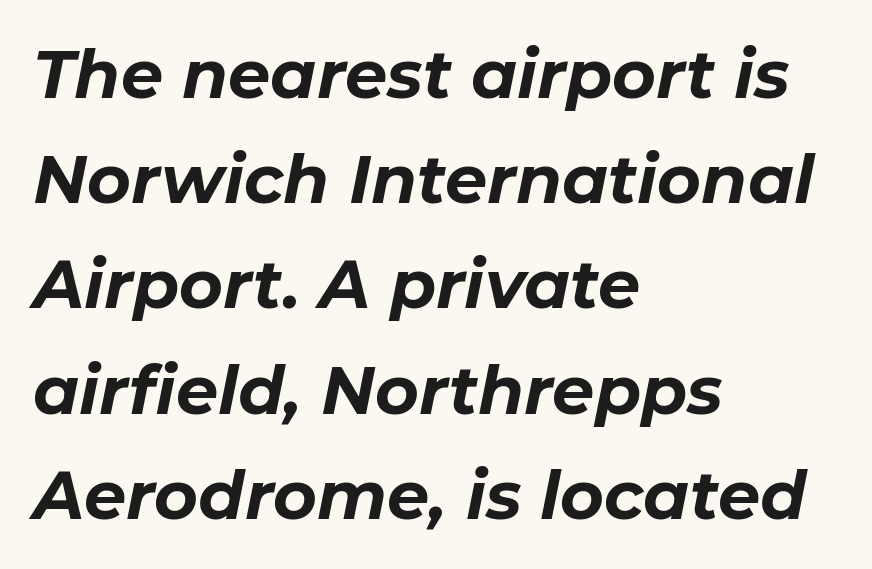
The image shows 67 px bold type, italic (leaning right); set left-aligned, normal line spacing (1.57x), normal letter spacing, not underlined; low stroke contrast and a medium x-height.
